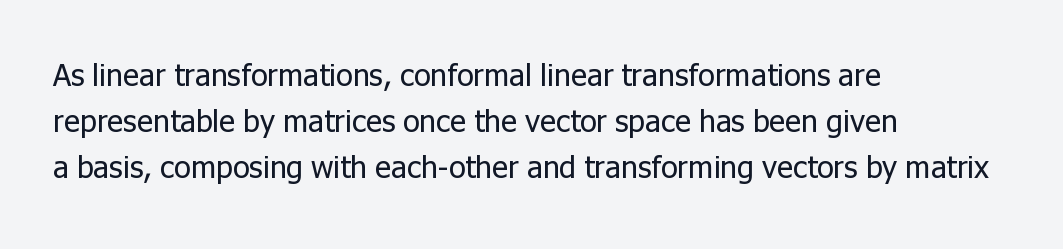
{"serif": "no", "italic": "no", "bold": "no", "weight": "regular", "width": "normal", "stroke_contrast": "low", "x_height": "medium", "monospaced": "no", "underline": "no", "align": "left", "line_spacing": "normal", "line_spacing_ratio": 1.49, "letter_spacing": "normal", "letter_spacing_em": 0.0, "glyph_px": 31}
